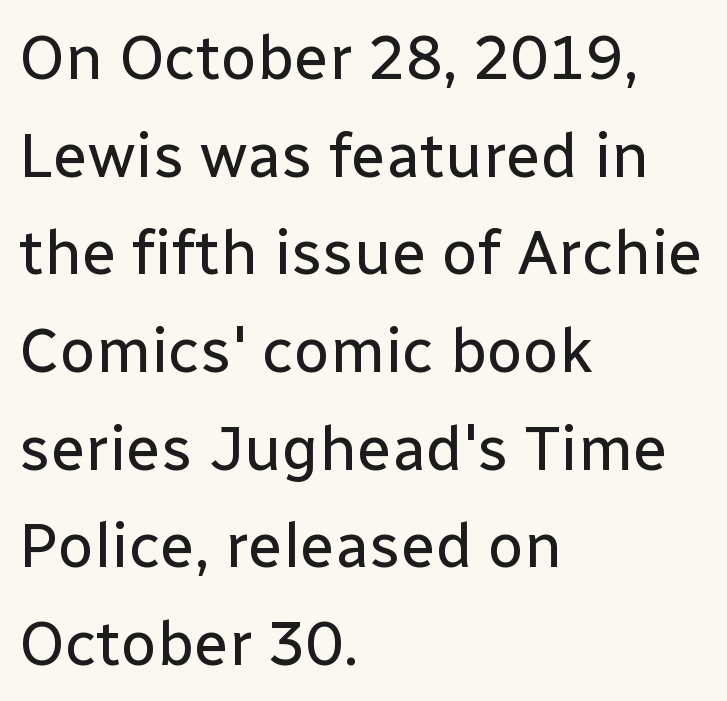
Q: Is the text bold? A: No.
Q: Is the text italic (slanted)? A: No, it is upright.
Q: Is the typeface a serif or a sans-serif typeface? A: Sans-serif.
Q: Is the text underlined? A: No.
Q: How is the paragraph aligned? A: Left-aligned.
Q: Is the spacing between letters normal or unusually wide? A: Normal.
Q: Is the spacing between lines tight, normal or loose? A: Normal.
Q: Width (condensed, normal, or wide)? A: Normal.
Q: Stroke contrast? A: Low.
Q: x-height? A: Medium.
Q: Monospaced? A: No.
